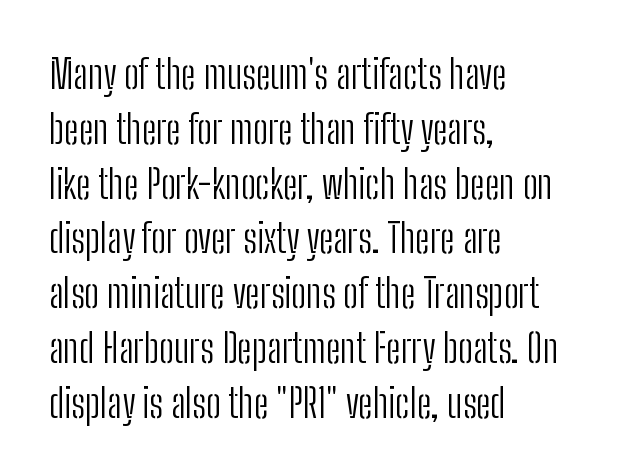
The image shows 40 px light, condensed sans-serif type, upright; set left-aligned, normal line spacing (1.37x), normal letter spacing, not underlined; low stroke contrast and a medium x-height.
